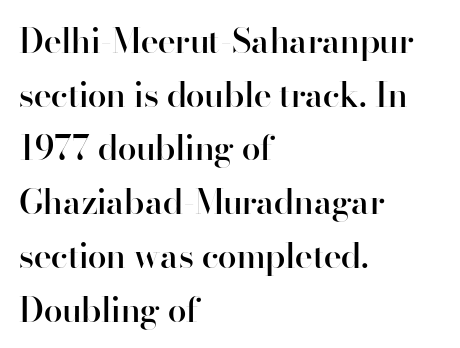
Q: Is the text bold? A: Semi-bold.
Q: Is the text italic (slanted)? A: No, it is upright.
Q: Is the typeface a serif or a sans-serif typeface? A: Sans-serif.
Q: Is the text underlined? A: No.
Q: How is the paragraph aligned? A: Left-aligned.
Q: Is the spacing between letters normal or unusually wide? A: Normal.
Q: Is the spacing between lines tight, normal or loose? A: Normal.
Q: Width (condensed, normal, or wide)? A: Normal.
Q: Stroke contrast? A: High.
Q: x-height? A: Small.
Q: Monospaced? A: No.
